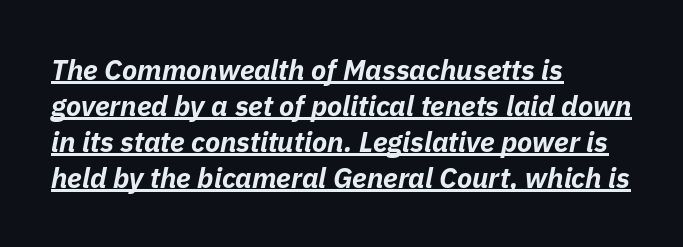
The image shows 28 px bold type, italic (leaning right); set left-aligned, normal line spacing (1.28x), normal letter spacing, underlined; low stroke contrast and a medium x-height.
